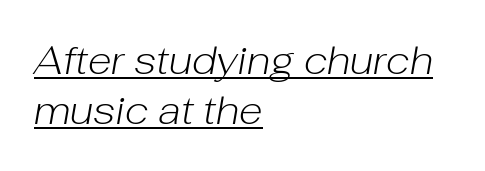
{"italic": "yes", "lean": "right", "slant_degrees": 10, "bold": "no", "weight": "light", "width": "normal", "stroke_contrast": "low", "x_height": "medium", "monospaced": "no", "underline": "yes", "align": "left", "line_spacing": "normal", "line_spacing_ratio": 1.29, "letter_spacing": "normal", "letter_spacing_em": 0.0, "glyph_px": 39}
